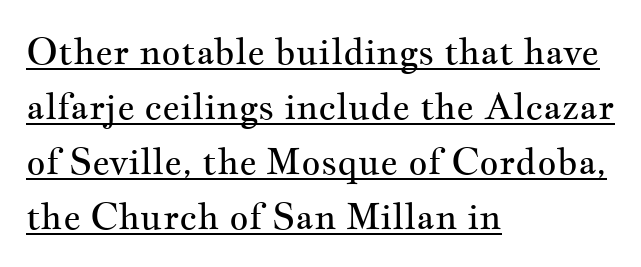
{"serif": "yes", "italic": "no", "bold": "no", "weight": "regular", "width": "wide", "stroke_contrast": "medium", "x_height": "small", "monospaced": "no", "underline": "yes", "align": "left", "line_spacing": "normal", "line_spacing_ratio": 1.49, "letter_spacing": "normal", "letter_spacing_em": 0.0, "glyph_px": 37}
